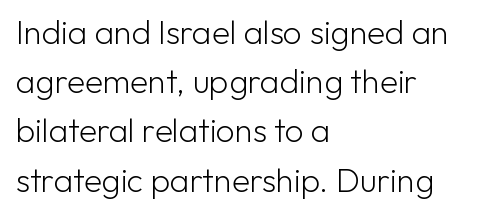
One glance says typical: line gaps are just what's usual. Is this a heavy cut? Hardly; it is regular or lighter. The rendering shows plain stroke endings on the letterforms — a sans-serif design. Does the lettering tilt? It doesn't — this is upright. Letter spacing: default. The space directly below the letters is spotless.
